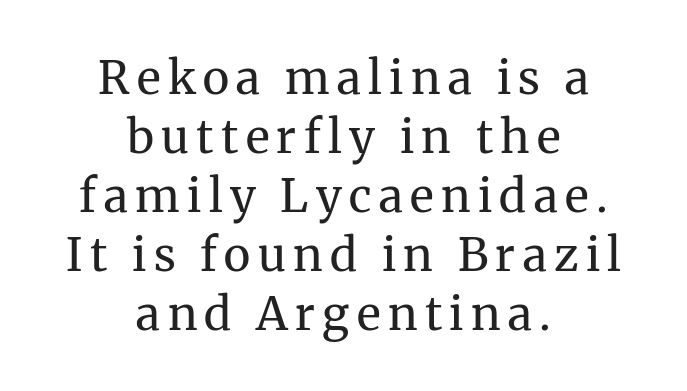
{"serif": "yes", "italic": "no", "bold": "no", "weight": "regular", "width": "normal", "stroke_contrast": "medium", "x_height": "medium", "monospaced": "no", "underline": "no", "align": "center", "line_spacing": "normal", "line_spacing_ratio": 1.28, "glyph_px": 46}
